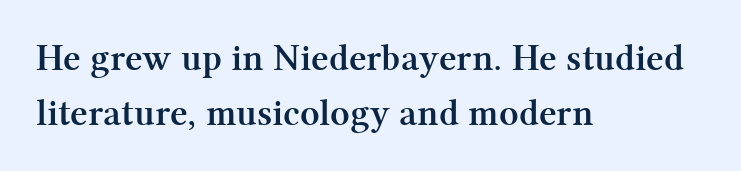
The image shows 38 px semibold serif type, upright; set left-aligned, normal line spacing (1.44x), normal letter spacing, not underlined; medium stroke contrast and a medium x-height.
